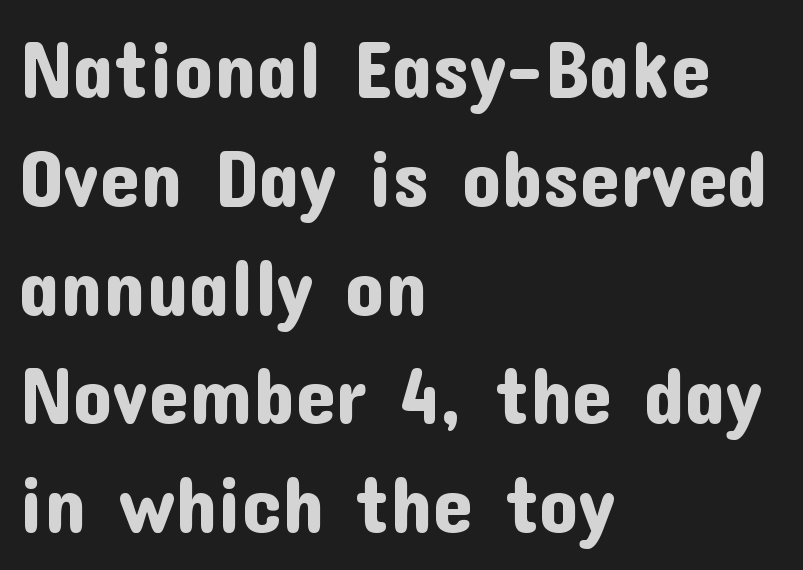
The image shows 80 px sans-serif type, upright; set left-aligned, normal line spacing (1.36x), normal letter spacing, not underlined; low stroke contrast and a medium x-height.
